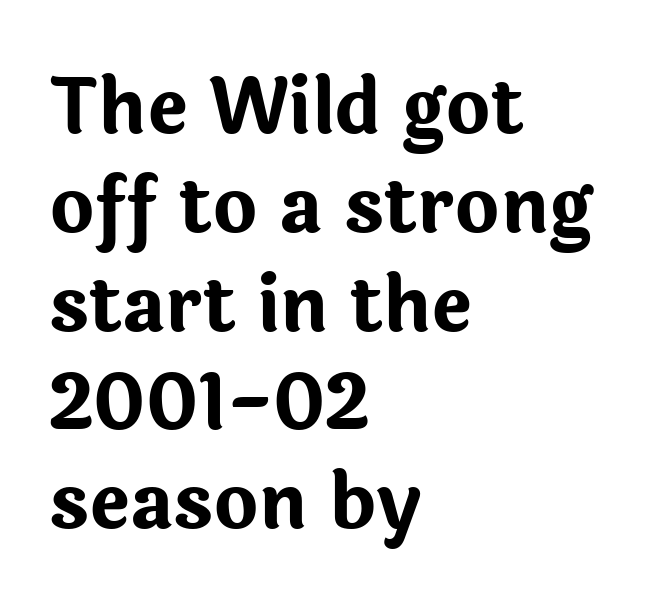
{"serif": "no", "italic": "no", "bold": "yes", "weight": "bold", "width": "normal", "stroke_contrast": "low", "x_height": "medium", "monospaced": "no", "underline": "no", "align": "left", "line_spacing": "normal", "line_spacing_ratio": 1.3, "letter_spacing": "normal", "letter_spacing_em": 0.0, "glyph_px": 76}
